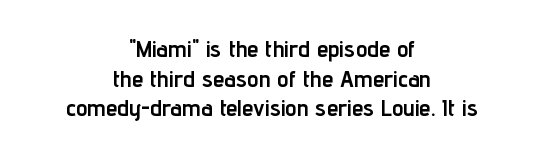
Q: Is the text bold? A: Yes.
Q: Is the text italic (slanted)? A: No, it is upright.
Q: Is the text underlined? A: No.
Q: How is the paragraph aligned? A: Centered.
Q: Is the spacing between letters normal or unusually wide? A: Normal.
Q: Is the spacing between lines tight, normal or loose? A: Normal.
